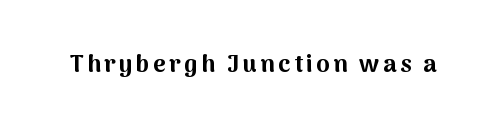
Q: Is the text bold? A: Yes.
Q: Is the text italic (slanted)? A: No, it is upright.
Q: Is the text underlined? A: No.
